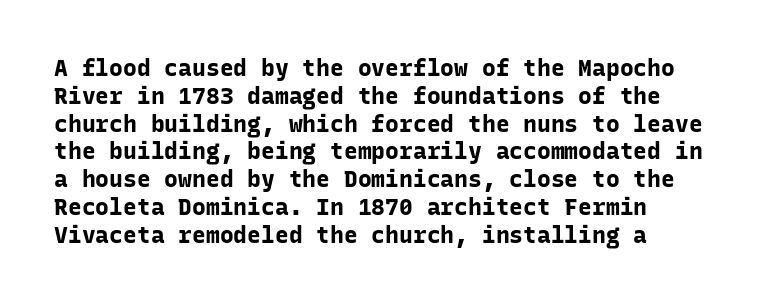
Short and long lines alike share a common starting point at left. Unlike italic type, these characters show no tilt at all. The passage shown is emphatically bold. The face used here is rendered with its standard letterfit. The space beneath each line is pristine and unruled.
